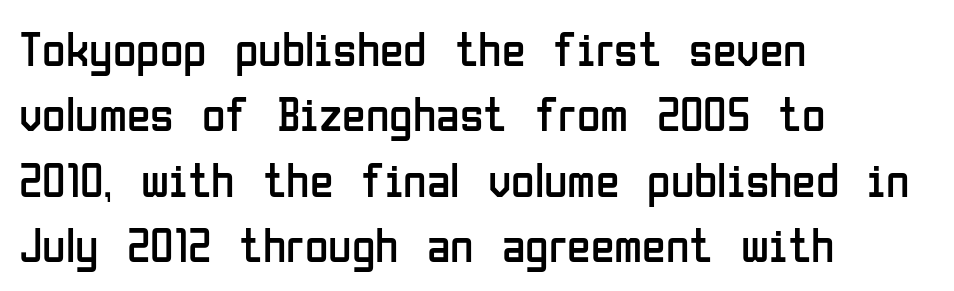
The image shows 48 px regular-weight, condensed sans-serif type, upright; set left-aligned, normal line spacing (1.36x), normal letter spacing, not underlined; low stroke contrast and a medium x-height.
